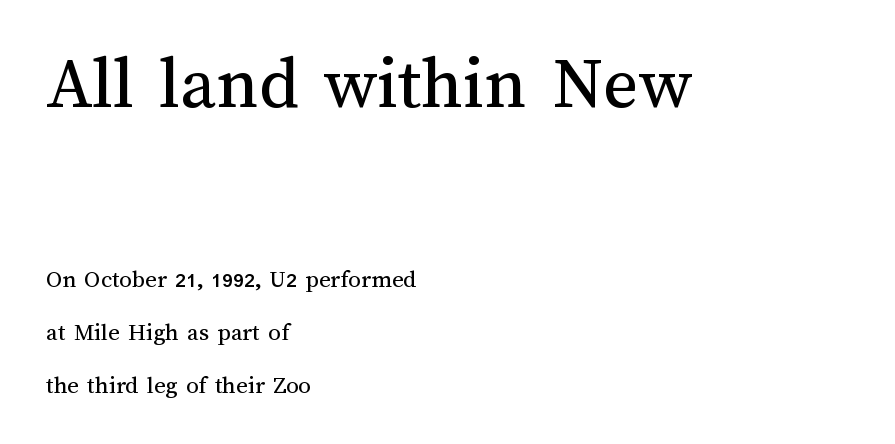
Weight class: somewhere from thin through regular. These lines were composed using upright roman letters. Where is the straight margin? On the left. The string is rendered with underlining switched off.
